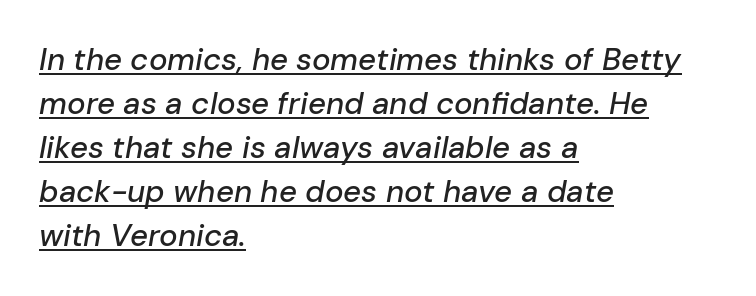
The image shows 31 px text type, italic (leaning right); set left-aligned, normal line spacing (1.42x), normal letter spacing, underlined; low stroke contrast and a medium x-height.
